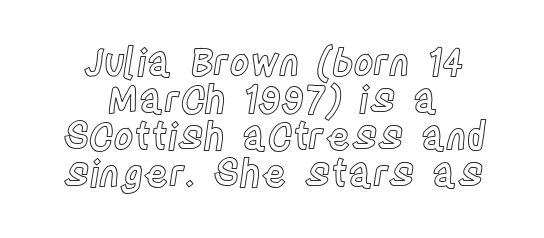
The image shows 38 px condensed type; set centered, tight line spacing (0.97x), normal letter spacing, not underlined; a large x-height.
